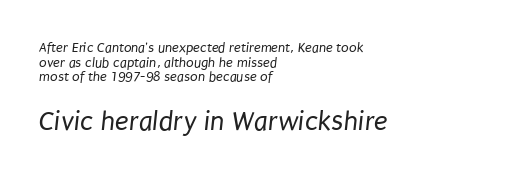
Q: Is the text bold? A: No.
Q: Is the typeface a serif or a sans-serif typeface? A: Sans-serif.
Q: Is the text underlined? A: No.
Q: How is the paragraph aligned? A: Left-aligned.
Q: Is the spacing between letters normal or unusually wide? A: Normal.
Q: Is the spacing between lines tight, normal or loose? A: Tight.
Q: Which block of text is set in a larger size, the first (top) or the second (bottom)? A: The second (bottom) one.
Q: Width (condensed, normal, or wide)? A: Condensed.
Q: Stroke contrast? A: Low.
Q: x-height? A: Large.
Q: Monospaced? A: No.
